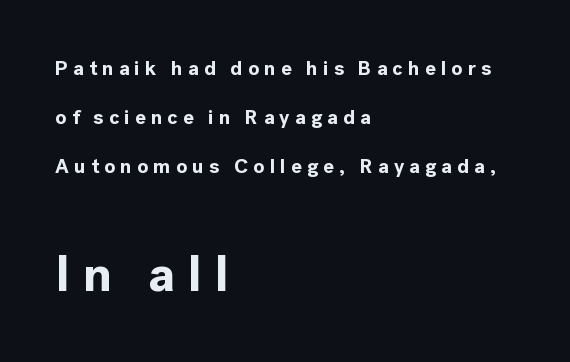
Q: Is the text bold? A: Yes.
Q: Is the text italic (slanted)? A: No, it is upright.
Q: Is the typeface a serif or a sans-serif typeface? A: Sans-serif.
Q: Is the text underlined? A: No.
Q: How is the paragraph aligned? A: Left-aligned.
Q: Is the spacing between letters normal or unusually wide? A: Unusually wide.
Q: Is the spacing between lines tight, normal or loose? A: Loose.
Q: Which block of text is set in a larger size, the first (top) or the second (bottom)? A: The second (bottom) one.
Q: Width (condensed, normal, or wide)? A: Normal.
Q: x-height? A: Medium.
Q: Monospaced? A: No.
